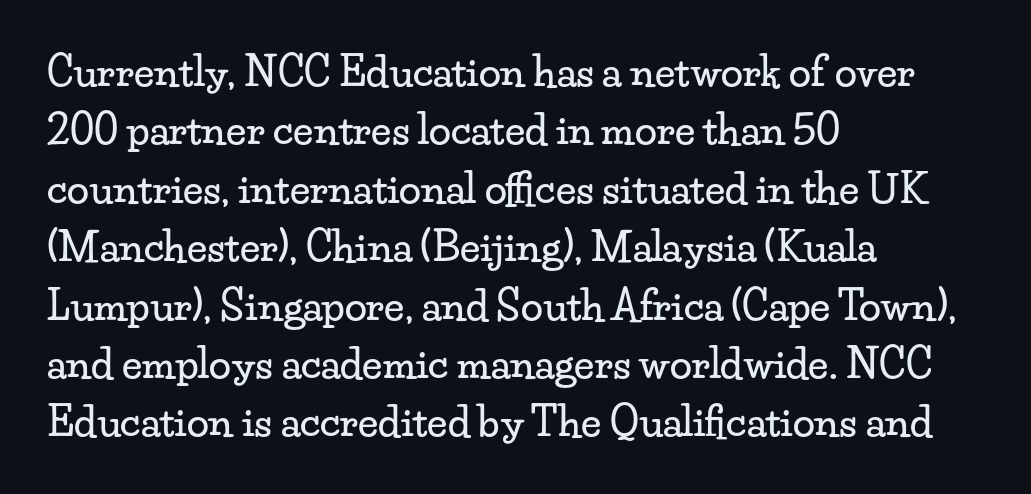
Q: Is the text italic (slanted)? A: No, it is upright.
Q: Is the typeface a serif or a sans-serif typeface? A: Serif.
Q: Is the text underlined? A: No.
Q: How is the paragraph aligned? A: Left-aligned.
Q: Is the spacing between letters normal or unusually wide? A: Normal.
Q: Is the spacing between lines tight, normal or loose? A: Normal.
Q: Width (condensed, normal, or wide)? A: Wide.
Q: Stroke contrast? A: Low.
Q: x-height? A: Small.
Q: Monospaced? A: No.
